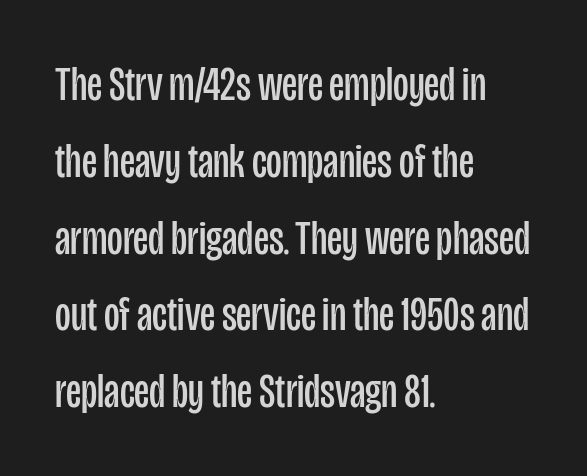
The rendering uses natural spacing where letterforms have individual widths. Stems here are at most as thick as an everyday book face. The text was rendered using a sans face with plain stroke endings. Every stem runs plumb, perpendicular to the baseline. The zone under the glyphs is completely vacant.
